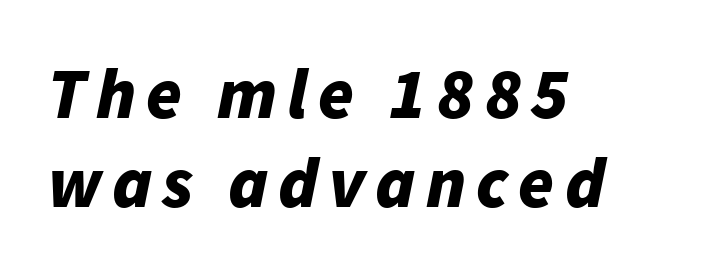
{"italic": "yes", "lean": "right", "slant_degrees": 11, "bold": "yes", "weight": "bold", "width": "normal", "stroke_contrast": "low", "x_height": "medium", "monospaced": "no", "underline": "no", "align": "left", "line_spacing_ratio": 1.24, "glyph_px": 72}
